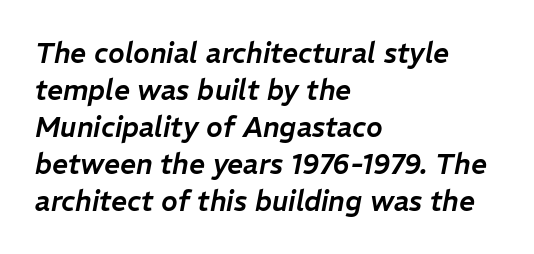
The vertical gap from one line to the next is medium. The glyphs are unaccompanied by any horizontal stroke below them. You can tell it's italic because the verticals aren't actually vertical. Casual observation: everything's shoved over to the left. There is no visible air inserted between adjacent glyphs. The face used here is proportionally spaced, like ordinary book or web type.
